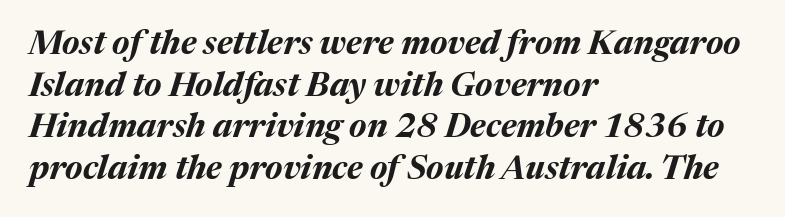
The image shows 33 px bold type, italic (leaning right); set left-aligned, normal line spacing (1.26x), normal letter spacing, not underlined; medium stroke contrast and a medium x-height.
